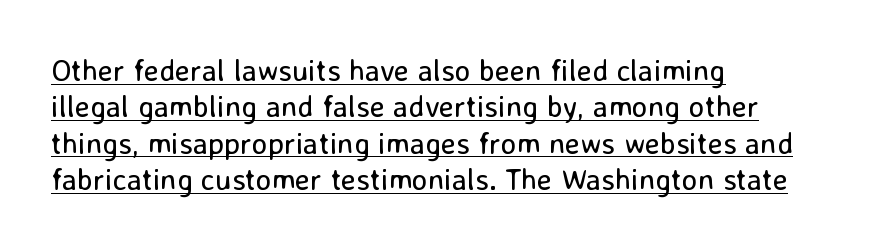
Q: Is the text bold? A: No.
Q: Is the text italic (slanted)? A: No, it is upright.
Q: Is the typeface a serif or a sans-serif typeface? A: Sans-serif.
Q: Is the text underlined? A: Yes.
Q: How is the paragraph aligned? A: Left-aligned.
Q: Is the spacing between letters normal or unusually wide? A: Normal.
Q: Width (condensed, normal, or wide)? A: Normal.
Q: Stroke contrast? A: Low.
Q: x-height? A: Medium.
Q: Monospaced? A: No.
